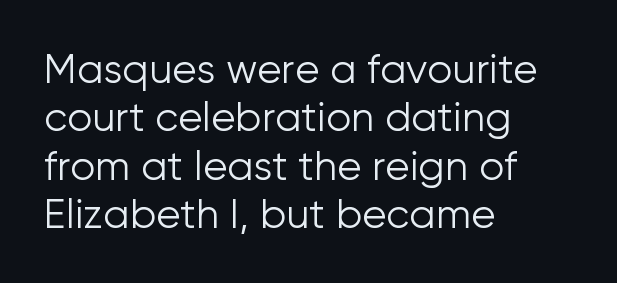
This sample uses plain, unmodified letter spacing. Varying glyph widths throughout — classic text-font behaviour. Classification — sans serif. The lettering holds an erect, upright posture throughout. The letters look calm and open, with moderate or lighter stems. The compositor pushed each line to the left boundary.
